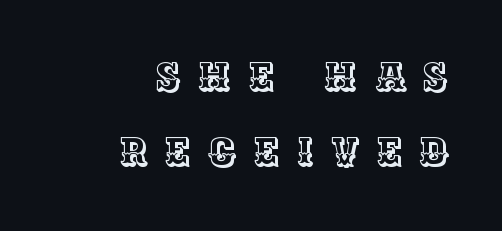
Between one letter and the next there's a generous, obvious gap. The compositor pushed each line to the right boundary. Looks like regular typesetting: each glyph gets only the width it needs. The glyphs are unaccompanied by any horizontal stroke below them. The specimen reads as upright at a glance.
